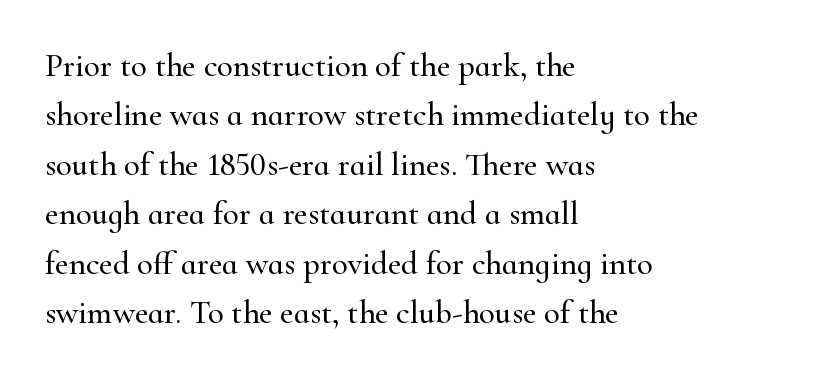
Does the lettering tilt? It doesn't — this is upright. Look at the tracking — it's just the regular setting, nothing added. Nobody drew a line under any word here. Which margin do the lines hug? The left one — the right edge is uneven. The letters advance in unequal steps, a hallmark of proportional type. How would I describe the line gaps? Plain and ordinary.
